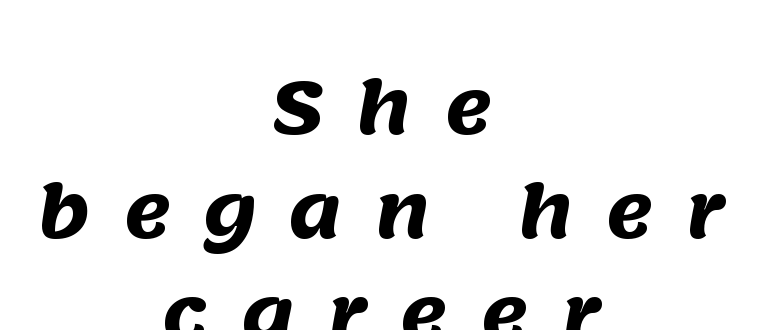
Q: Is the text bold? A: Yes.
Q: Is the typeface a serif or a sans-serif typeface? A: Sans-serif.
Q: Is the text underlined? A: No.
Q: How is the paragraph aligned? A: Centered.
Q: Is the spacing between letters normal or unusually wide? A: Unusually wide.
Q: Is the spacing between lines tight, normal or loose? A: Normal.
Q: Width (condensed, normal, or wide)? A: Normal.
Q: Stroke contrast? A: Medium.
Q: x-height? A: Large.
Q: Monospaced? A: No.
